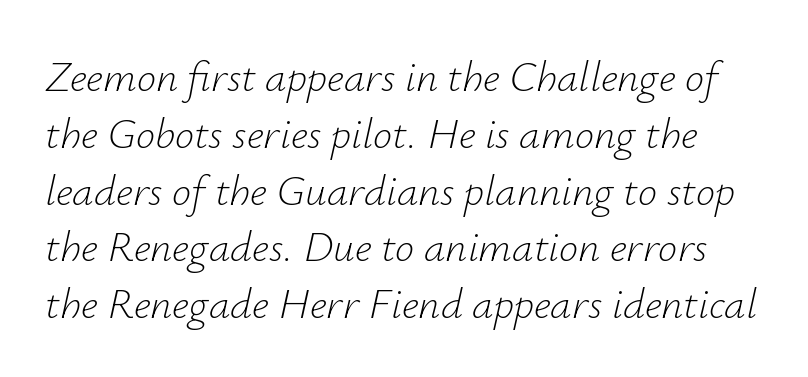
{"italic": "yes", "lean": "right", "slant_degrees": 12, "bold": "no", "weight": "light", "width": "normal", "stroke_contrast": "low", "x_height": "small", "monospaced": "no", "underline": "no", "line_spacing": "normal", "line_spacing_ratio": 1.32, "letter_spacing": "normal", "letter_spacing_em": 0.0, "glyph_px": 43}
